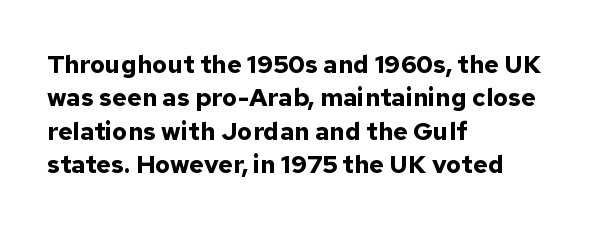
{"italic": "no", "bold": "yes", "underline": "no", "align": "left", "line_spacing": "normal", "line_spacing_ratio": 1.34, "letter_spacing": "normal", "letter_spacing_em": 0.0, "glyph_px": 25}
